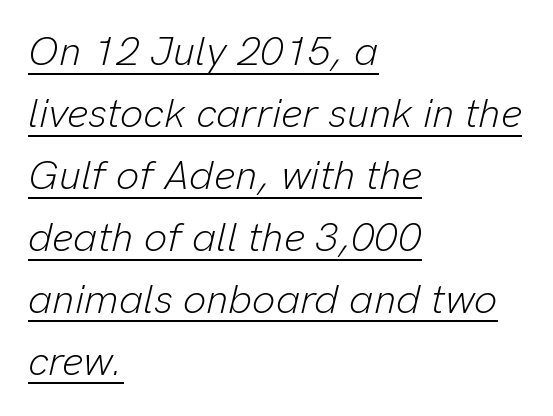
The specimen reads as italic at a glance. Compared with typical body copy, the letter spacing here is the same. A light-to-regular cut is what we see here. The vertical gap from one line to the next is medium.
